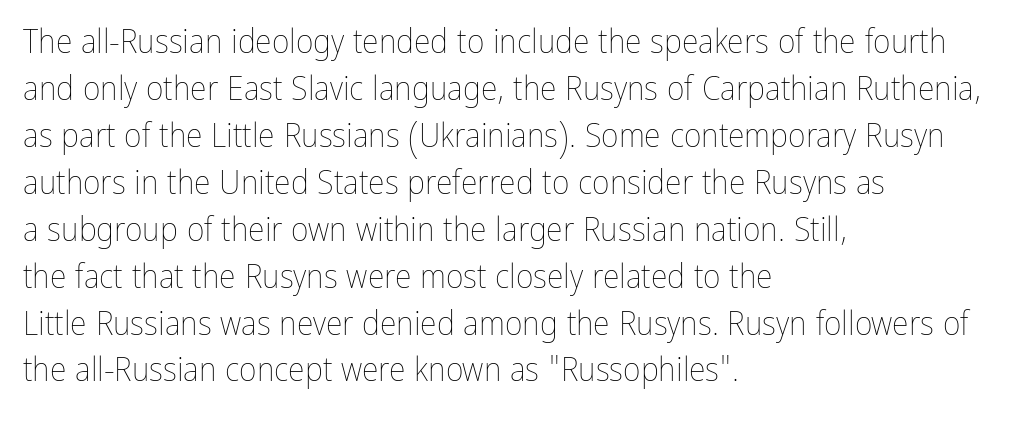
Weight class: somewhere from thin through regular. The glyphs are unaccompanied by any horizontal stroke below them. Ascenders rise straight up at ninety degrees. A typesetter would call this zero additional tracking.
